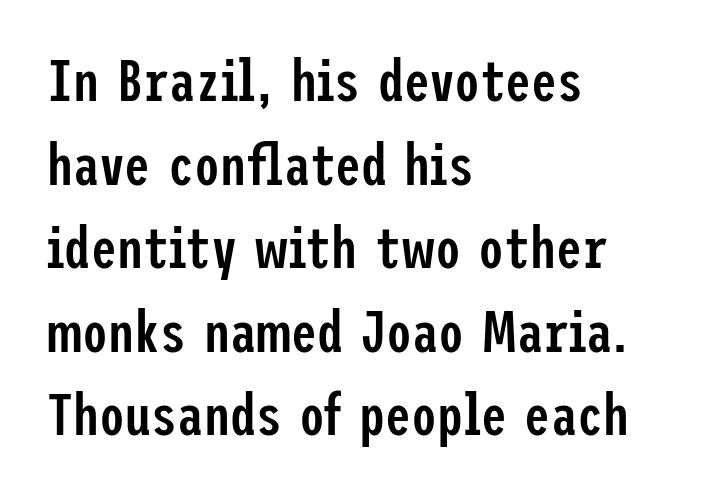
The image shows 58 px semibold, condensed sans-serif type, upright; set left-aligned, normal line spacing (1.44x), normal letter spacing, not underlined; low stroke contrast and a medium x-height.
